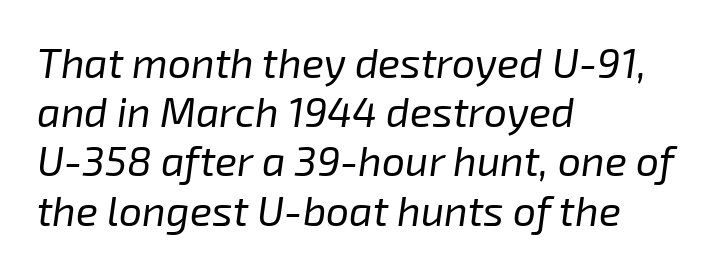
Q: Is the text bold? A: No.
Q: Is the text italic (slanted)? A: Yes, it leans right by about 8 degrees.
Q: Is the text underlined? A: No.
Q: How is the paragraph aligned? A: Left-aligned.
Q: Is the spacing between letters normal or unusually wide? A: Normal.
Q: Width (condensed, normal, or wide)? A: Normal.
Q: Stroke contrast? A: Low.
Q: x-height? A: Medium.
Q: Monospaced? A: No.
